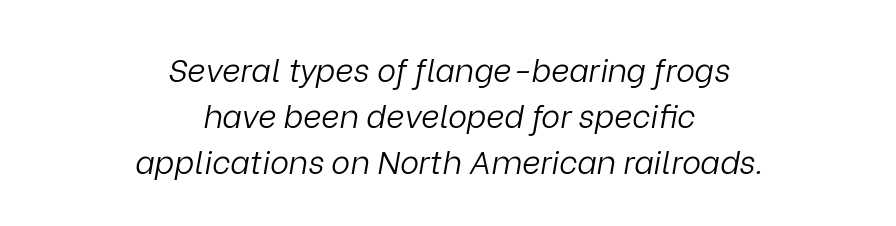
The image shows 32 px light type, italic (leaning right); set centered, normal line spacing (1.43x), normal letter spacing, not underlined; low stroke contrast and a medium x-height.
